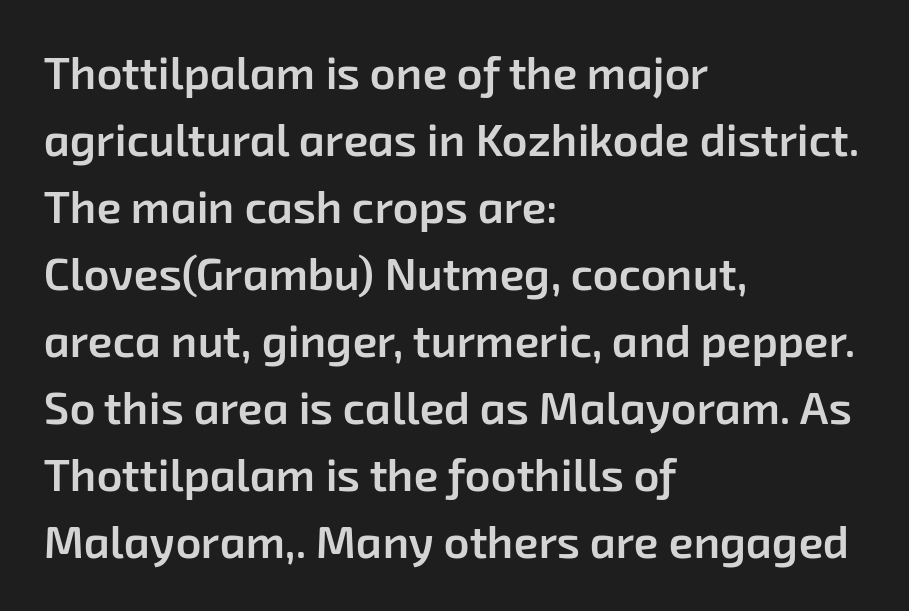
The image shows 45 px semibold sans-serif type; set left-aligned, normal line spacing (1.49x), normal letter spacing, not underlined; low stroke contrast and a medium x-height.
